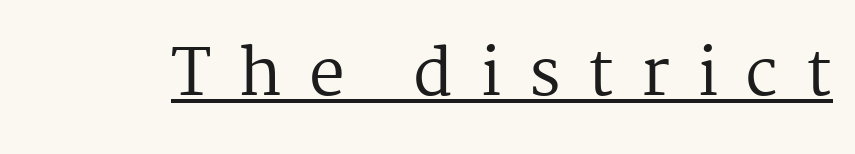
{"serif": "yes", "italic": "no", "bold": "no", "weight": "regular", "width": "normal", "stroke_contrast": "medium", "x_height": "medium", "monospaced": "no", "underline": "yes", "letter_spacing": "wide", "letter_spacing_em": 0.42, "glyph_px": 64}
